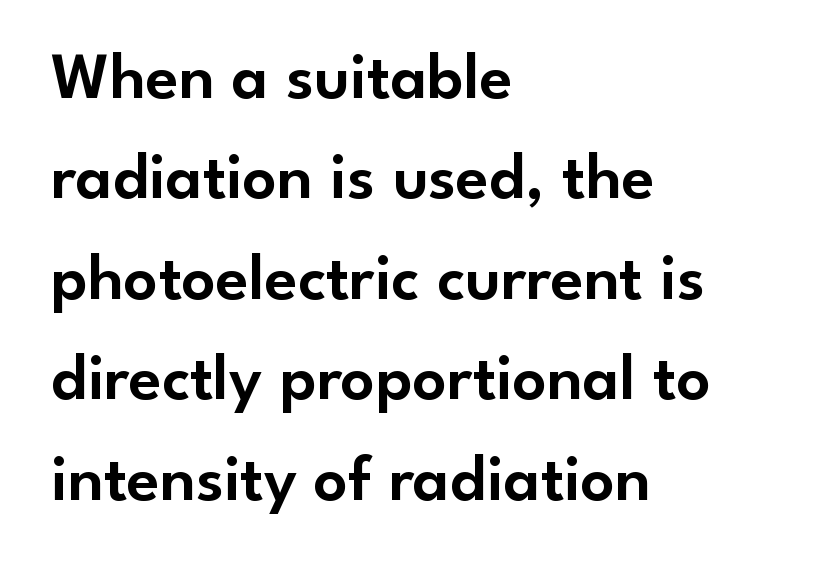
The image shows 67 px sans-serif type, upright; set left-aligned, normal line spacing (1.5x), normal letter spacing, not underlined; low stroke contrast and a small x-height.
